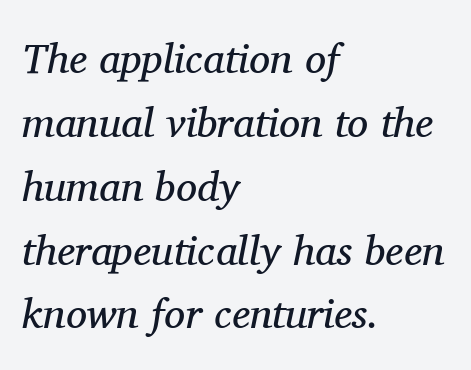
The image shows 42 px regular-weight serif type, italic (leaning right); set left-aligned, normal line spacing (1.52x), normal letter spacing, not underlined; medium stroke contrast and a medium x-height.
